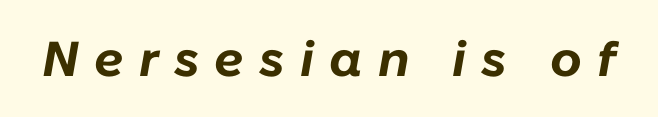
Check under the words: just untouched page. These lines were composed using italics. Typesetter's note: full bold, strokes at maximum text heaviness. A typesetter would call this heavily tracked-out type. Proportional: the letters do not fall into vertical columns.
